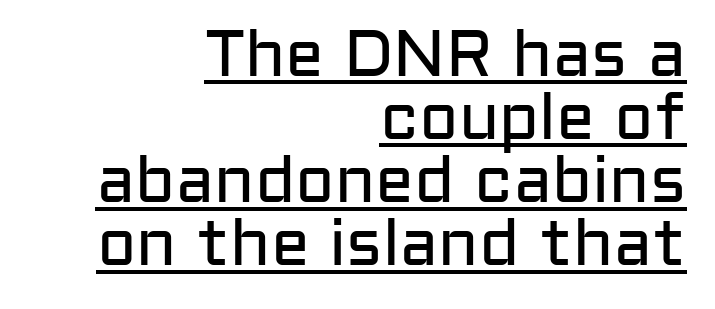
The lines in this sample share a right terminus and differ only in where they begin. Honestly, the rows look squashed on top of each other. A typesetter would mark this as roman, not italic. Words appear dense and cohesive because spacing is normal. Is this a fixed-width face? No — the glyphs have proportional, varying widths. Compared with a typical body face, this is equally light or lighter still.
